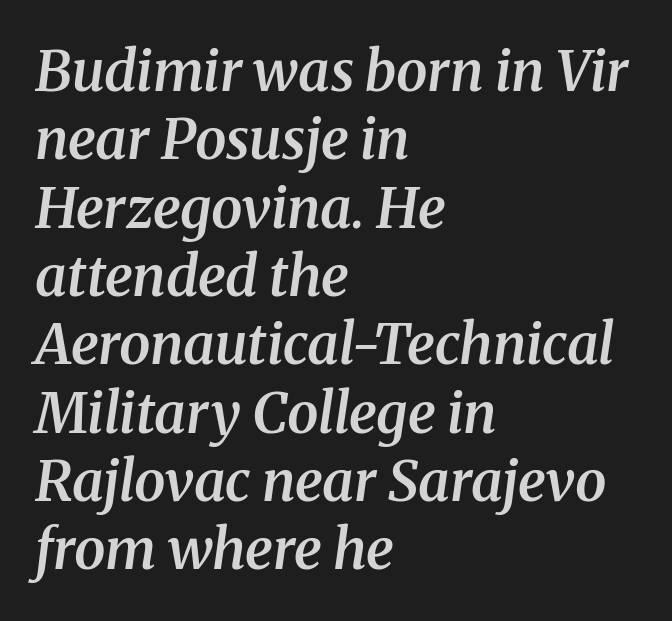
The image shows 56 px semibold serif type, italic (leaning right); set left-aligned, line spacing 1.22x, normal letter spacing, not underlined; medium stroke contrast and a medium x-height.
